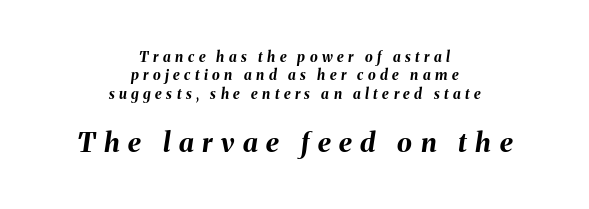
{"italic": "yes", "lean": "right", "slant_degrees": 8, "bold": "yes", "underline": "no", "align": "center", "line_spacing": "normal", "line_spacing_ratio": 1.32, "letter_spacing": "wide", "letter_spacing_em": 0.32, "larger_block": "second", "size_ratio": 1.93, "glyph_px": 27}
